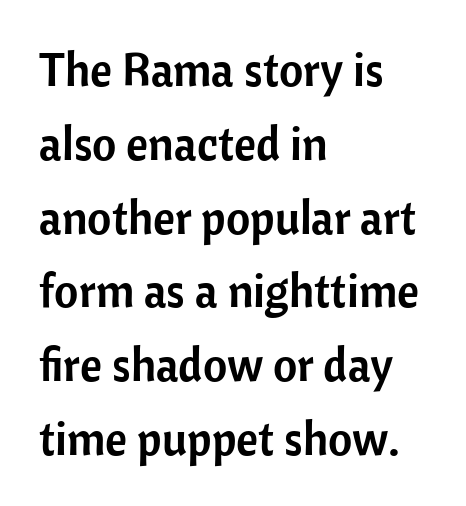
The image shows 47 px sans-serif type, upright; set left-aligned, normal line spacing (1.57x), normal letter spacing, not underlined; low stroke contrast and a medium x-height.
